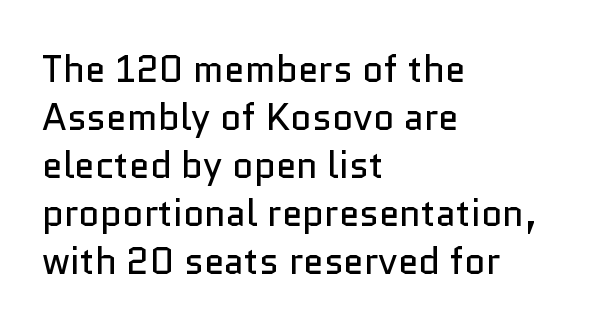
Italic: no, the glyphs are upright roman. The passage is arranged the way most books set body copy — flush left. The characters are drawn with everyday or finer stroke widths. Any mark beneath the type? The region is blank. There is no visible air inserted between adjacent glyphs. The face used here is proportionally spaced, like ordinary book or web type.
